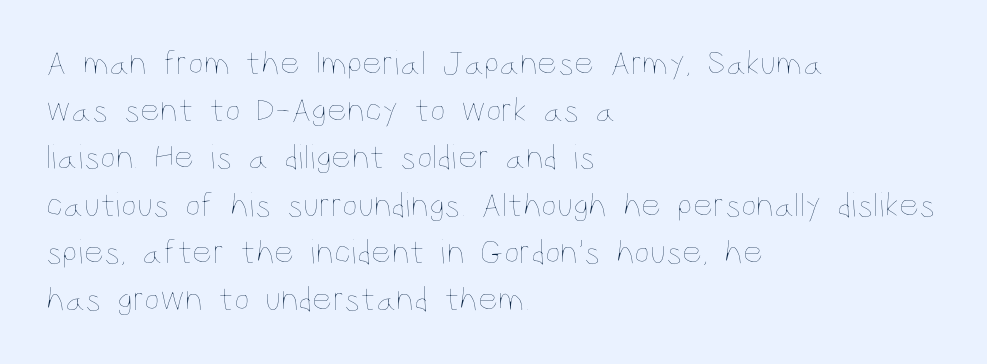
The image shows 35 px thin, condensed type, upright; set left-aligned, normal line spacing (1.35x), normal letter spacing, not underlined; low stroke contrast and a large x-height.
